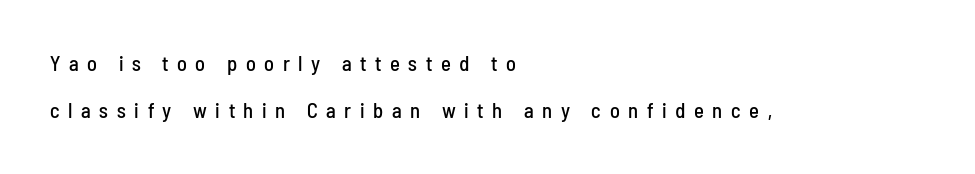
{"italic": "no", "underline": "no", "align": "left", "line_spacing": "loose", "line_spacing_ratio": 2.25, "letter_spacing": "wide", "letter_spacing_em": 0.41, "glyph_px": 21}
